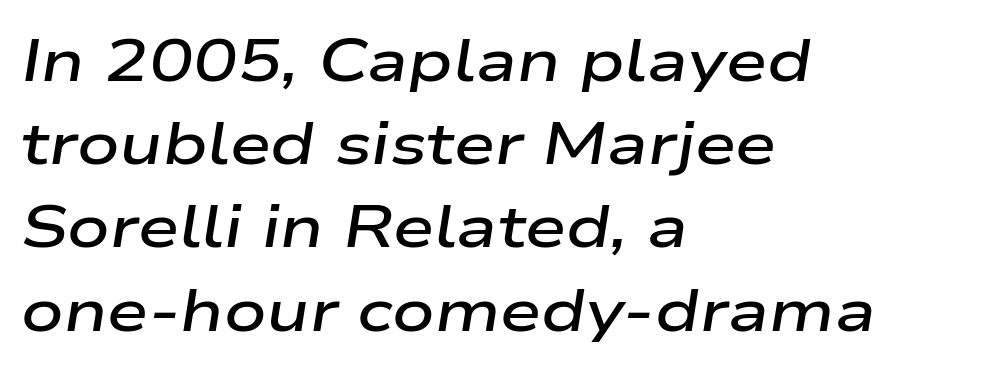
{"italic": "yes", "lean": "right", "slant_degrees": 9, "bold": "semi", "weight": "semibold", "width": "wide", "stroke_contrast": "low", "x_height": "medium", "monospaced": "no", "underline": "no", "align": "left", "line_spacing": "normal", "line_spacing_ratio": 1.41, "letter_spacing": "normal", "letter_spacing_em": 0.0, "glyph_px": 59}
